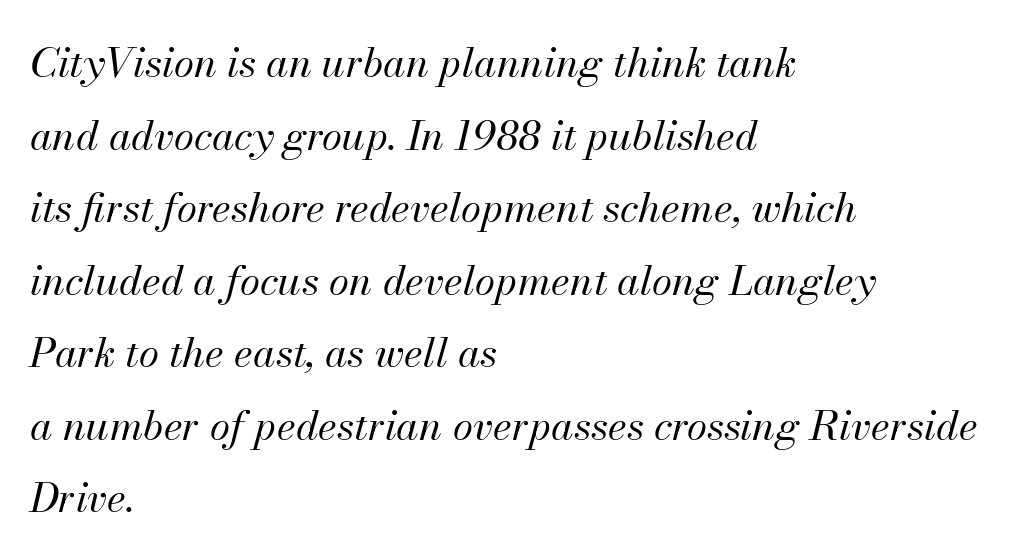
{"italic": "yes", "lean": "right", "slant_degrees": 13, "bold": "no", "weight": "regular", "width": "normal", "stroke_contrast": "medium", "x_height": "small", "monospaced": "no", "underline": "no", "align": "left", "line_spacing_ratio": 1.77, "letter_spacing": "normal", "letter_spacing_em": 0.0, "glyph_px": 41}
